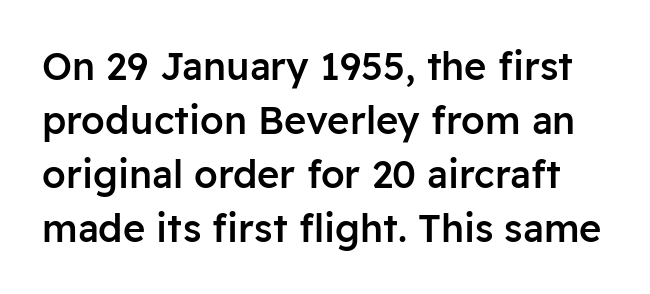
Q: Is the text bold? A: Semi-bold.
Q: Is the text italic (slanted)? A: No, it is upright.
Q: Is the typeface a serif or a sans-serif typeface? A: Sans-serif.
Q: Is the text underlined? A: No.
Q: Is the spacing between letters normal or unusually wide? A: Normal.
Q: Is the spacing between lines tight, normal or loose? A: Normal.
Q: Width (condensed, normal, or wide)? A: Normal.
Q: Stroke contrast? A: Low.
Q: x-height? A: Medium.
Q: Monospaced? A: No.
